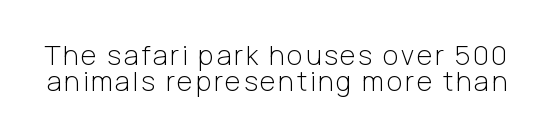
The lettering stays uniformly vertical, giving the passage a roman look. Only glyphs here, with clear space below each row. Reading down the column, the eye jumps only a short way to each next line. A quiet, ordinary-to-light weight characterises the typeface.
